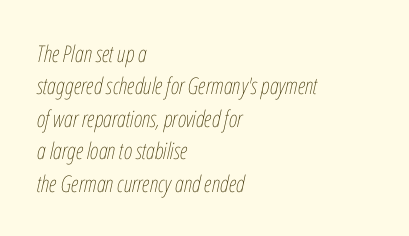
Q: Is the text bold? A: No.
Q: Is the text italic (slanted)? A: Yes, it leans right by about 12 degrees.
Q: Is the text underlined? A: No.
Q: How is the paragraph aligned? A: Left-aligned.
Q: Is the spacing between letters normal or unusually wide? A: Normal.
Q: Is the spacing between lines tight, normal or loose? A: Normal.
